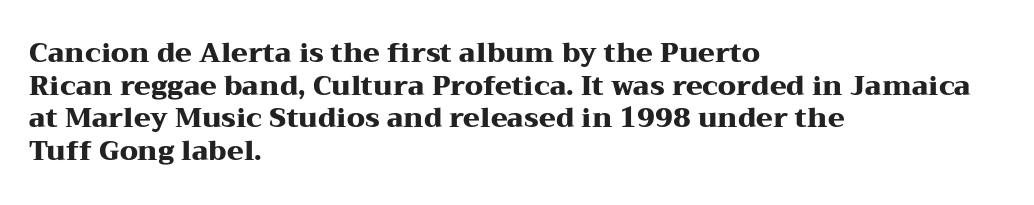
The image shows 27 px bold type, upright; set left-aligned, line spacing 1.21x, normal letter spacing, not underlined.
